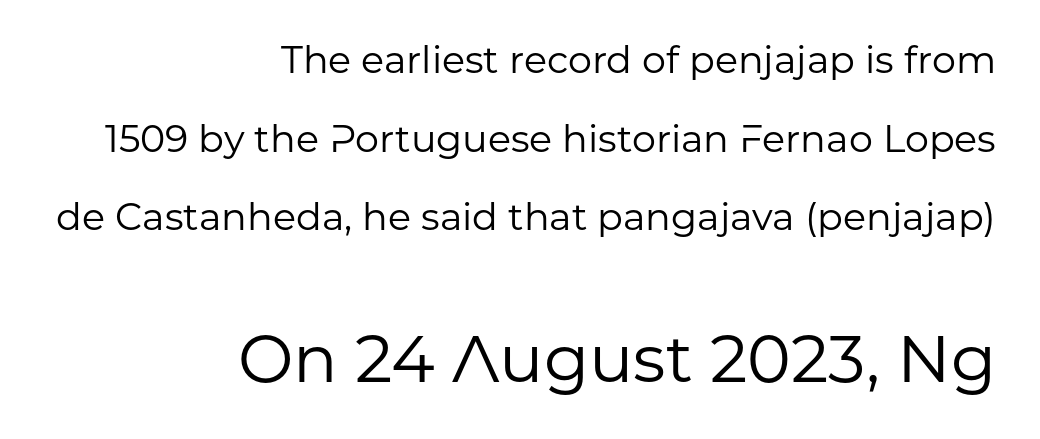
The image shows 66 px regular-weight sans-serif type, upright; set right-aligned, loose line spacing (2.07x), normal letter spacing, not underlined; the second (bottom) block is 1.74x larger; low stroke contrast and a medium x-height.
